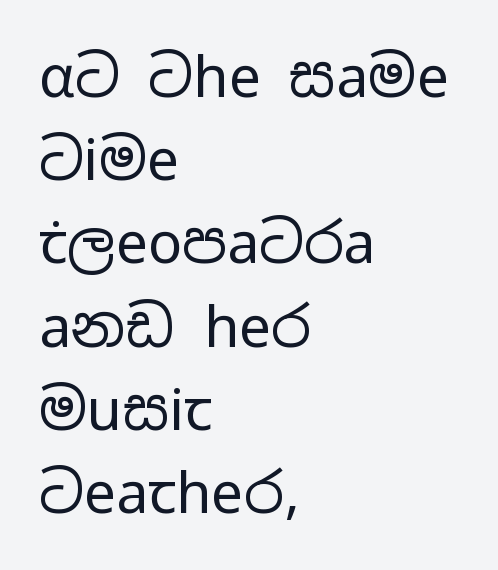
Stem width sits at or under what a default text font uses. The lines sit at an ordinary, default distance from one another. One-word summary of the alignment: left. The words here are not underlined. Character widths vary here, with narrow letters taking less room than wide ones.
